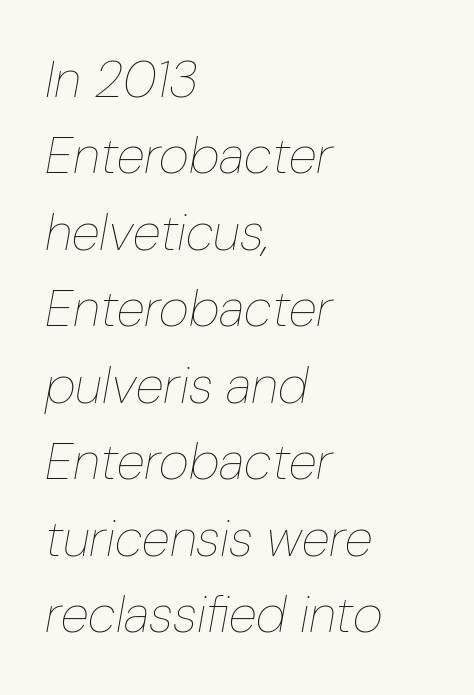
Q: Is the text bold? A: No.
Q: Is the text italic (slanted)? A: Yes, it leans right by about 10 degrees.
Q: Is the text underlined? A: No.
Q: How is the paragraph aligned? A: Left-aligned.
Q: Is the spacing between letters normal or unusually wide? A: Normal.
Q: Is the spacing between lines tight, normal or loose? A: Normal.
Q: Width (condensed, normal, or wide)? A: Condensed.
Q: Stroke contrast? A: Low.
Q: x-height? A: Medium.
Q: Monospaced? A: No.
